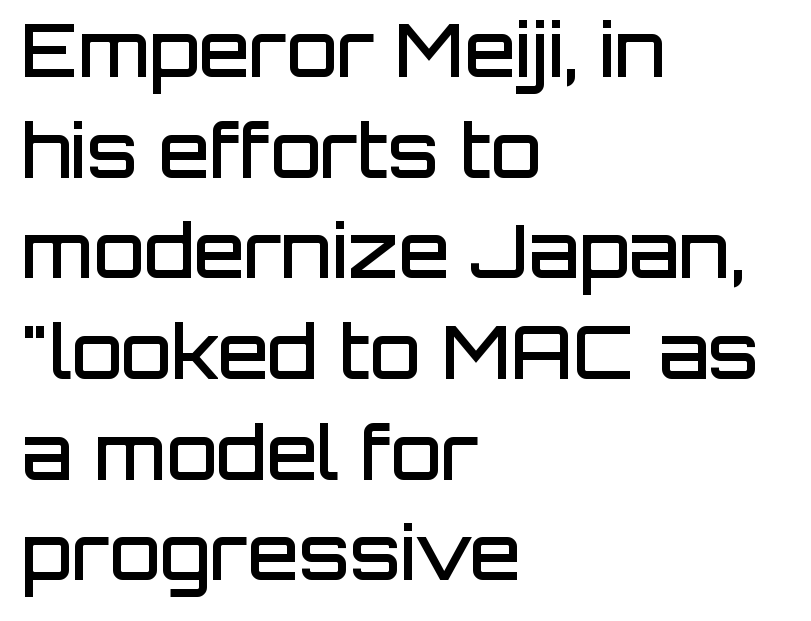
The image shows 74 px semibold sans-serif type, upright; set left-aligned, normal line spacing (1.36x), normal letter spacing, not underlined; low stroke contrast and a large x-height.
